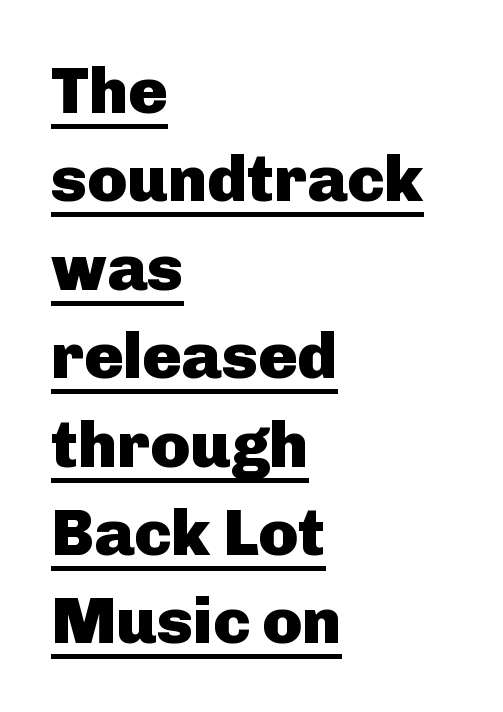
{"serif": "no", "italic": "no", "bold": "yes", "weight": "heavy", "width": "normal", "stroke_contrast": "low", "x_height": "medium", "monospaced": "no", "underline": "yes", "align": "left", "line_spacing": "normal", "line_spacing_ratio": 1.36, "letter_spacing": "normal", "letter_spacing_em": 0.0, "glyph_px": 65}
